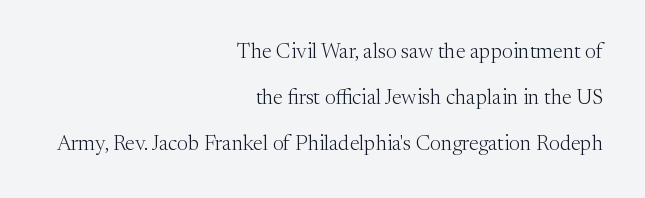
{"italic": "no", "bold": "no", "underline": "no", "align": "right", "line_spacing": "loose", "line_spacing_ratio": 2.18, "letter_spacing": "normal", "letter_spacing_em": 0.0, "glyph_px": 21}
